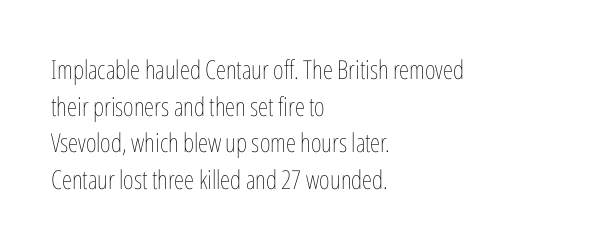
{"italic": "no", "bold": "no", "underline": "no", "align": "left", "line_spacing": "normal", "line_spacing_ratio": 1.41, "letter_spacing": "normal", "letter_spacing_em": 0.0, "glyph_px": 26}
